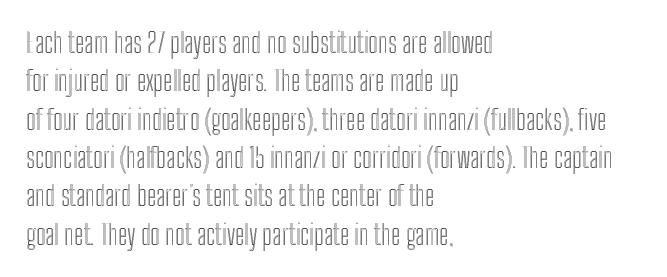
{"italic": "no", "underline": "no", "align": "left", "line_spacing": "normal", "line_spacing_ratio": 1.42, "letter_spacing": "normal", "letter_spacing_em": 0.0, "glyph_px": 27}
